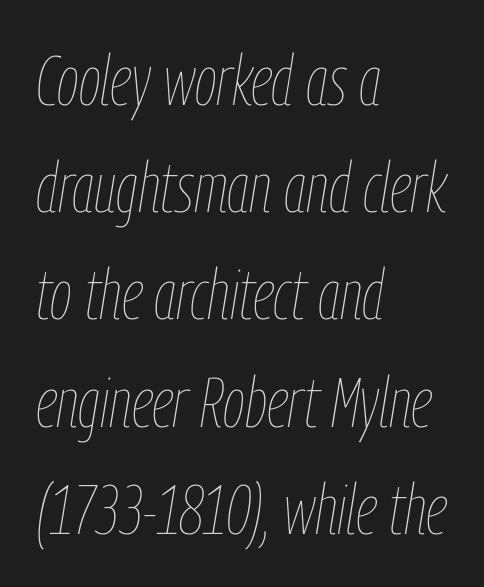
The image shows 71 px thin, condensed type, italic (leaning right); set left-aligned, normal line spacing (1.51x), normal letter spacing, not underlined; low stroke contrast and a medium x-height.
